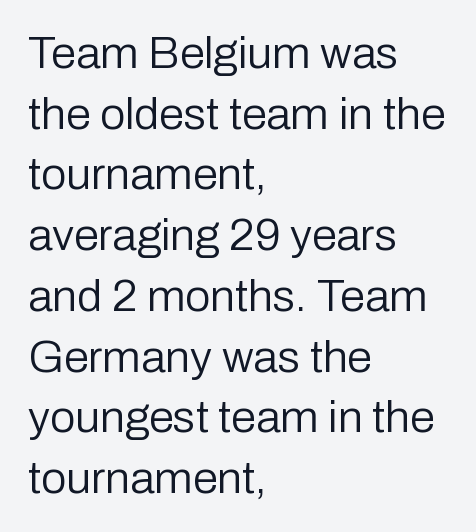
Q: Is the text bold? A: No.
Q: Is the text italic (slanted)? A: No, it is upright.
Q: Is the typeface a serif or a sans-serif typeface? A: Sans-serif.
Q: Is the text underlined? A: No.
Q: How is the paragraph aligned? A: Left-aligned.
Q: Is the spacing between letters normal or unusually wide? A: Normal.
Q: Is the spacing between lines tight, normal or loose? A: Normal.
Q: Width (condensed, normal, or wide)? A: Normal.
Q: Stroke contrast? A: Low.
Q: x-height? A: Medium.
Q: Monospaced? A: No.
